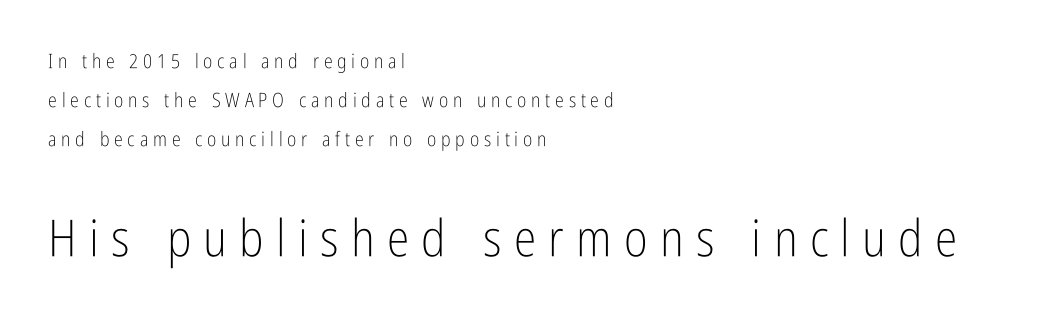
{"serif": "no", "italic": "no", "bold": "no", "weight": "light", "width": "condensed", "stroke_contrast": "low", "x_height": "medium", "monospaced": "no", "underline": "no", "align": "left", "line_spacing": "loose", "line_spacing_ratio": 1.96, "letter_spacing": "wide", "letter_spacing_em": 0.24, "larger_block": "second", "size_ratio": 2.55, "glyph_px": 51}
